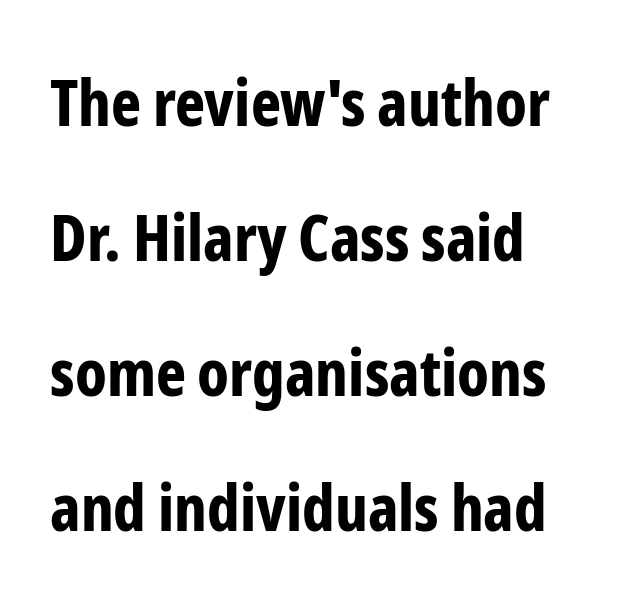
The image shows 64 px bold, condensed sans-serif type, upright; set left-aligned, loose line spacing (2.11x), normal letter spacing, not underlined; low stroke contrast and a medium x-height.
